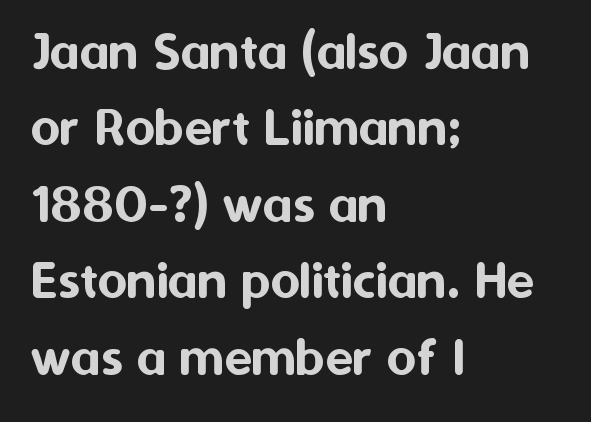
{"serif": "no", "italic": "no", "width": "normal", "stroke_contrast": "medium", "x_height": "medium", "monospaced": "no", "underline": "no", "align": "left", "line_spacing": "normal", "line_spacing_ratio": 1.34, "letter_spacing": "normal", "letter_spacing_em": 0.0, "glyph_px": 57}
